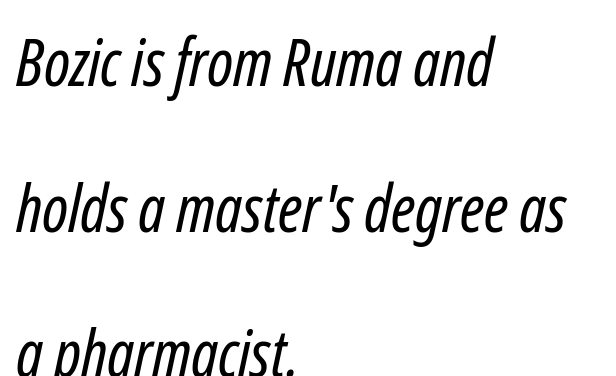
The letters look calm and open, with moderate or lighter stems. Vertical spacing — loose. The passage shown is typed in a proportional face where columns would drift. Spacing between characters is what you'd get straight out of the box. Plain, unruled lines of type. Line beginnings align vertically; line endings do not.
